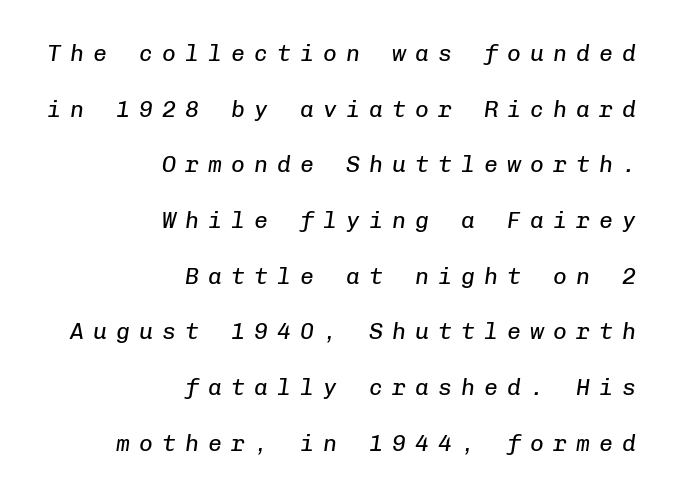
The image shows 23 px text type, italic (leaning right); set right-aligned, loose line spacing (2.42x), unusually wide letter spacing (+0.4 em), not underlined.
